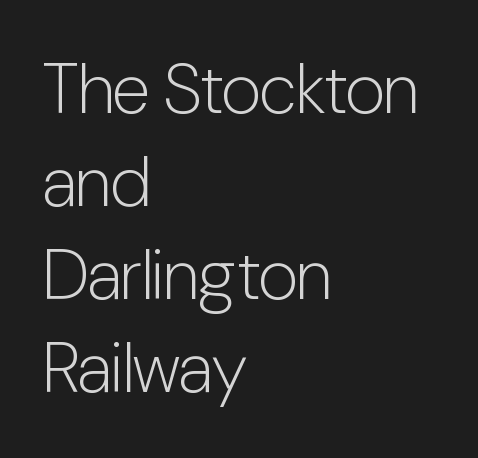
{"serif": "no", "italic": "no", "bold": "no", "weight": "light", "width": "condensed", "stroke_contrast": "low", "x_height": "medium", "monospaced": "no", "underline": "no", "align": "left", "line_spacing": "normal", "line_spacing_ratio": 1.33, "letter_spacing": "normal", "letter_spacing_em": 0.0, "glyph_px": 70}
